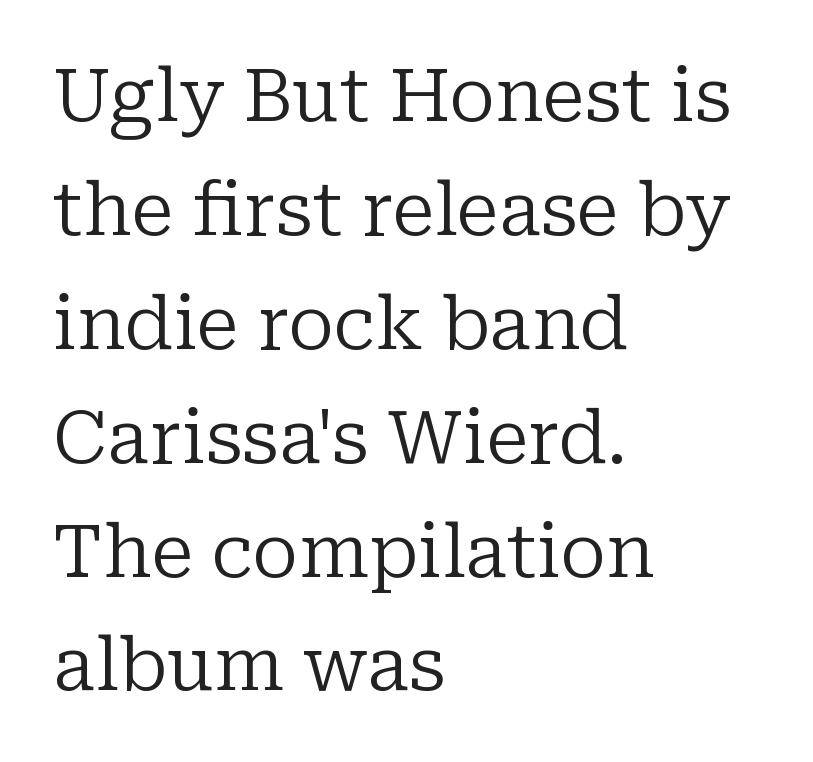
Q: Is the text bold? A: No.
Q: Is the text italic (slanted)? A: No, it is upright.
Q: Is the typeface a serif or a sans-serif typeface? A: Serif.
Q: Is the text underlined? A: No.
Q: How is the paragraph aligned? A: Left-aligned.
Q: Is the spacing between letters normal or unusually wide? A: Normal.
Q: Is the spacing between lines tight, normal or loose? A: Normal.
Q: Width (condensed, normal, or wide)? A: Normal.
Q: Stroke contrast? A: Low.
Q: x-height? A: Medium.
Q: Monospaced? A: No.
